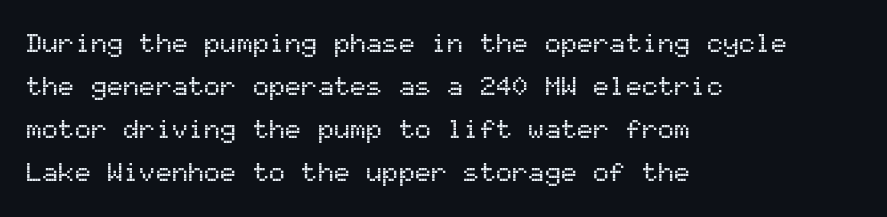
Q: Is the text italic (slanted)? A: No, it is upright.
Q: Is the text underlined? A: No.
Q: How is the paragraph aligned? A: Left-aligned.
Q: Is the spacing between letters normal or unusually wide? A: Normal.
Q: Is the spacing between lines tight, normal or loose? A: Normal.
